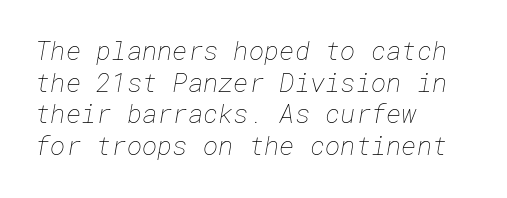
The image shows 26 px text type; set left-aligned, line spacing 1.22x, normal letter spacing, not underlined.
